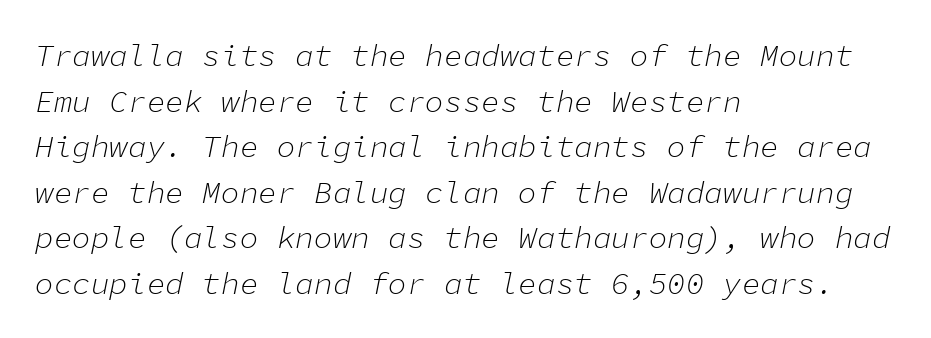
The image shows 31 px light type, italic (leaning right), monospaced; set left-aligned, normal line spacing (1.47x), normal letter spacing, not underlined; low stroke contrast and a medium x-height.
